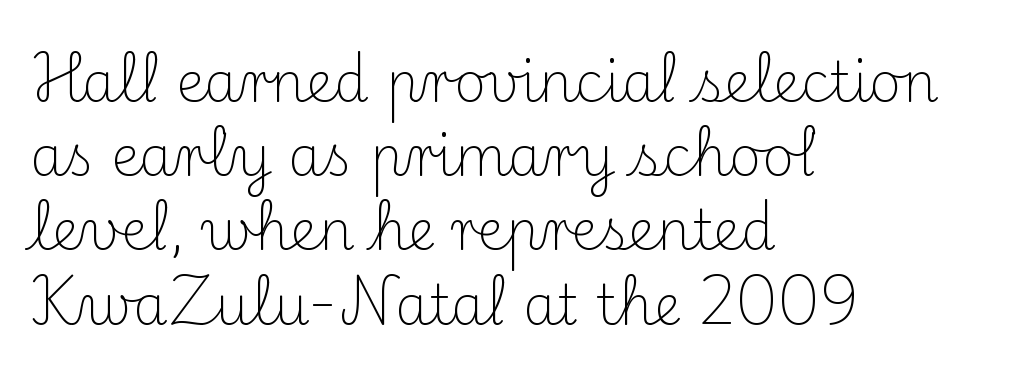
The image shows 55 px light serif type, upright; set left-aligned, normal line spacing (1.35x), normal letter spacing, not underlined; medium stroke contrast and a small x-height.
